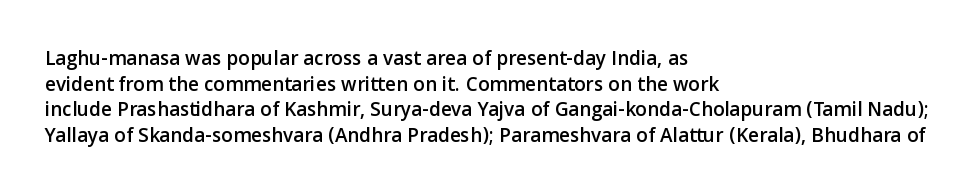
Line beginnings align vertically; line endings do not. Posture: vertical. A typesetter would call this zero additional tracking. The baseline area is clear.
